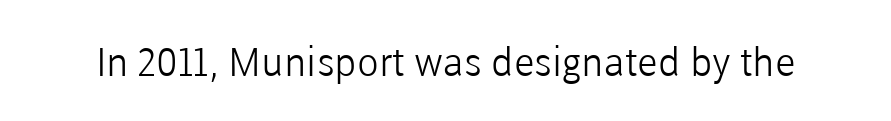
Do the characters align in a grid? No, the font is proportional. The letterforms sit shoulder to shoulder at normal distance. The typeface chosen for these lines omits serifs. Check the space under the baseline: it is left empty. Vertical stems look standard width or narrower in stroke. Designer's note — italics off, roman on.
